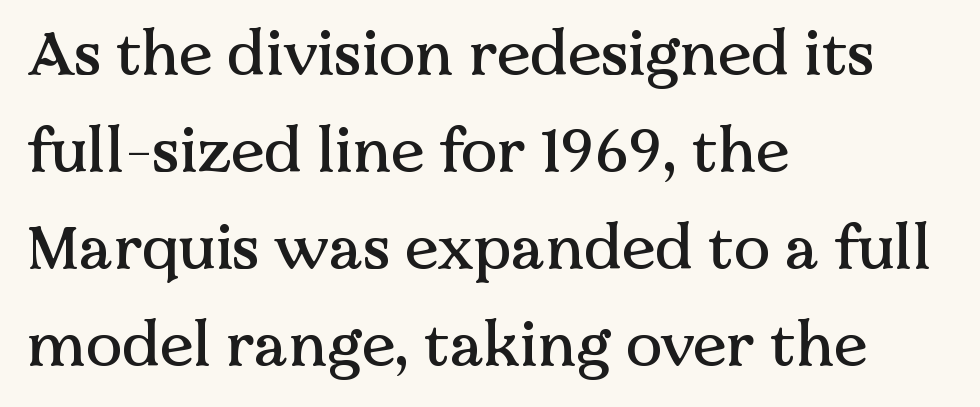
The image shows 61 px serif type, upright; set left-aligned, normal line spacing (1.59x), normal letter spacing, not underlined; medium stroke contrast and a medium x-height.
